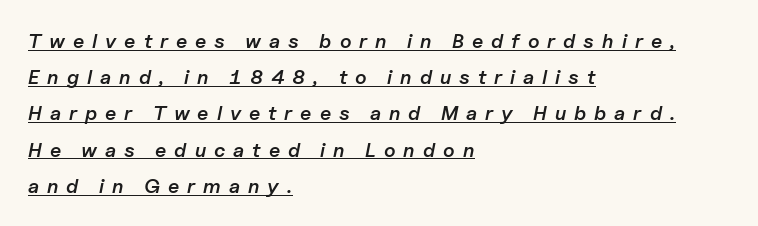
{"italic": "yes", "lean": "right", "slant_degrees": 11, "bold": "semi", "underline": "yes", "align": "left", "line_spacing_ratio": 1.81, "letter_spacing": "wide", "letter_spacing_em": 0.4, "glyph_px": 20}
